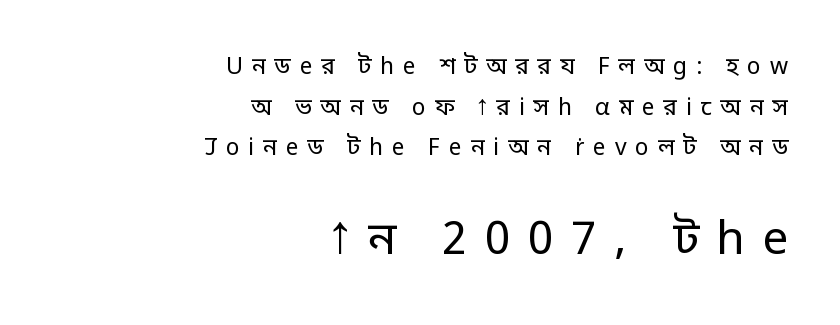
{"serif": "no", "italic": "no", "bold": "no", "weight": "regular", "width": "normal", "stroke_contrast": "low", "x_height": "large", "monospaced": "no", "underline": "no", "align": "right", "line_spacing_ratio": 1.77, "letter_spacing": "wide", "letter_spacing_em": 0.38, "larger_block": "second", "size_ratio": 2.0, "glyph_px": 46}
